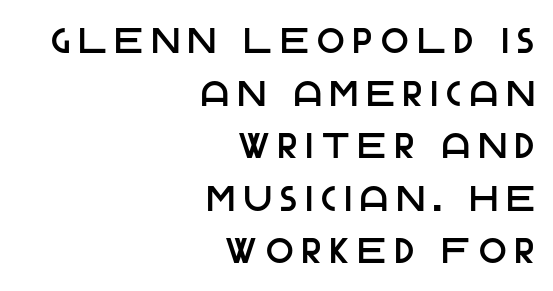
Each new line begins a customary step beneath the previous one. Looks like regular typesetting: each glyph gets only the width it needs. Beneath every word, the page is bare. A typesetter would label this face a sans. This sample uses expanded letter spacing, leaving extra air between glyphs.
